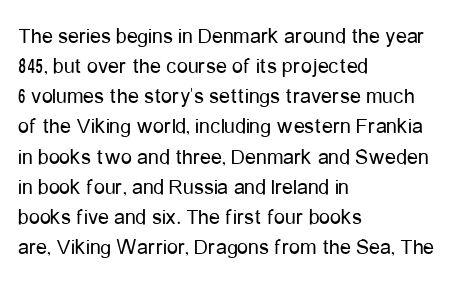
The letterforms sit shoulder to shoulder at normal distance. The space directly below the letters is spotless. Counters stay open thanks to moderate or lighter strokes. The vertical gap from one line to the next is medium. Ascenders rise straight up at ninety degrees. The ragged edge is on the right, which tells us the setting is flush left.
